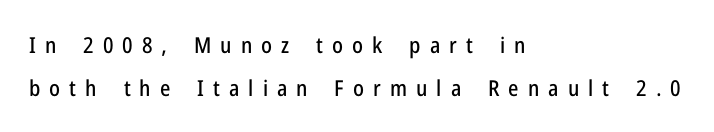
{"italic": "no", "underline": "no", "align": "left", "line_spacing": "loose", "line_spacing_ratio": 1.94, "letter_spacing": "wide", "letter_spacing_em": 0.41, "glyph_px": 22}
